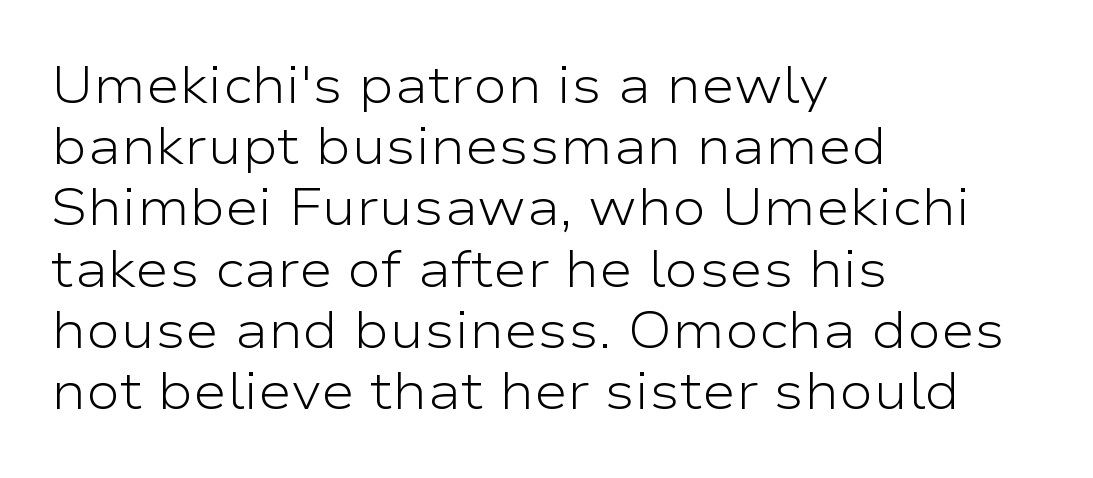
The image shows 51 px light, wide sans-serif type, upright; set left-aligned, line spacing 1.2x, normal letter spacing, not underlined; low stroke contrast and a medium x-height.
